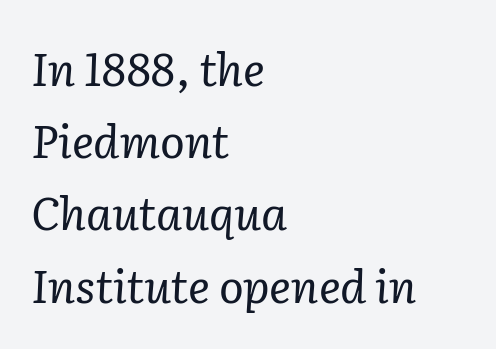
The image shows 46 px regular-weight serif type, italic (leaning right); set left-aligned, normal line spacing (1.57x), normal letter spacing, not underlined; low stroke contrast and a medium x-height.
